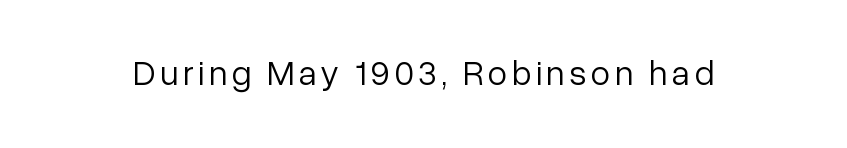
{"serif": "no", "italic": "no", "bold": "no", "weight": "light", "width": "normal", "stroke_contrast": "low", "x_height": "medium", "monospaced": "no", "underline": "no", "glyph_px": 35}
